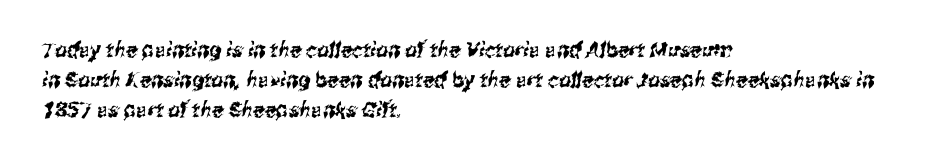
Q: Is the text underlined? A: No.
Q: How is the paragraph aligned? A: Left-aligned.
Q: Is the spacing between letters normal or unusually wide? A: Normal.
Q: Is the spacing between lines tight, normal or loose? A: Normal.
